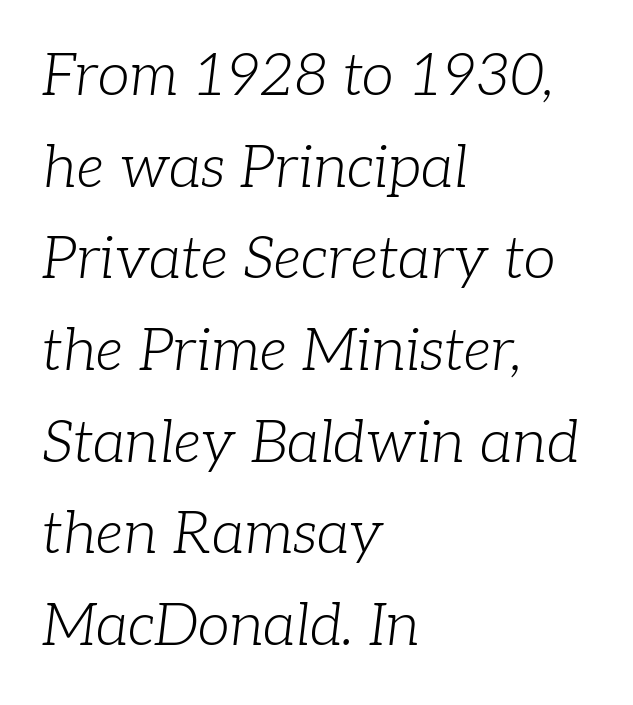
The image shows 58 px light serif type, italic (leaning right); set left-aligned, normal line spacing (1.58x), normal letter spacing, not underlined; low stroke contrast and a medium x-height.
